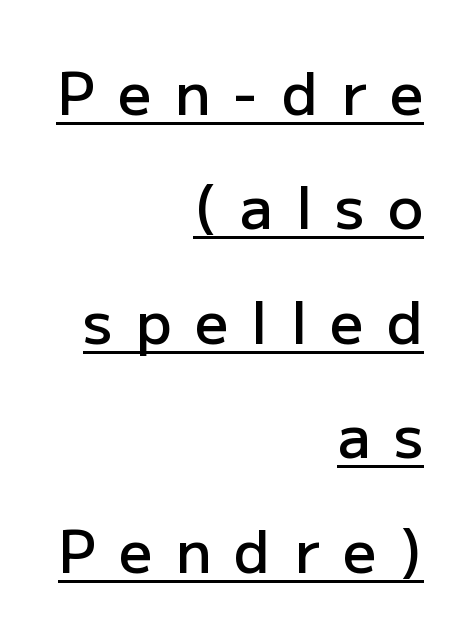
{"serif": "no", "italic": "no", "bold": "semi", "weight": "semibold", "width": "normal", "stroke_contrast": "low", "x_height": "medium", "monospaced": "no", "underline": "yes", "align": "right", "line_spacing": "loose", "line_spacing_ratio": 1.94, "letter_spacing": "wide", "letter_spacing_em": 0.39, "glyph_px": 59}
